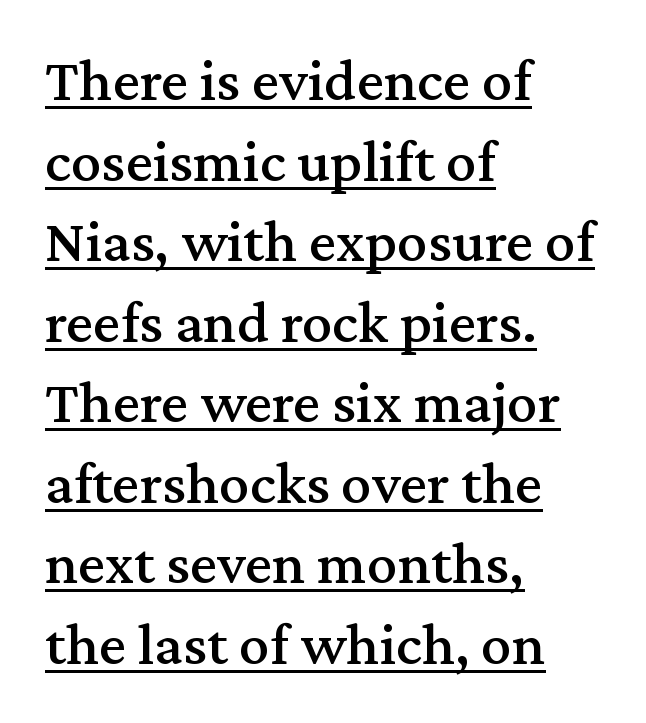
Q: Is the text italic (slanted)? A: No, it is upright.
Q: Is the typeface a serif or a sans-serif typeface? A: Serif.
Q: Is the text underlined? A: Yes.
Q: How is the paragraph aligned? A: Left-aligned.
Q: Is the spacing between letters normal or unusually wide? A: Normal.
Q: Is the spacing between lines tight, normal or loose? A: Normal.
Q: Width (condensed, normal, or wide)? A: Normal.
Q: Stroke contrast? A: Medium.
Q: x-height? A: Medium.
Q: Monospaced? A: No.
